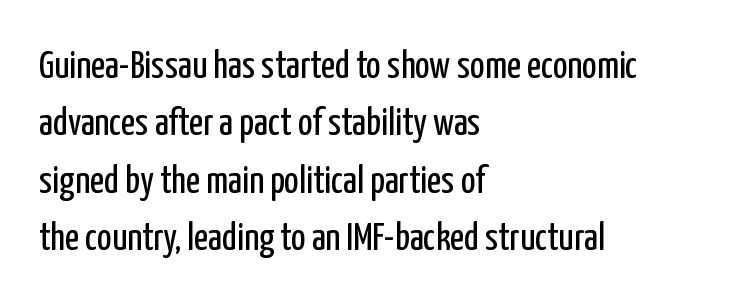
The area under the type is left untouched. Rows of type keep a routine distance in the vertical direction. Tall strokes in this sample are plumb rather than angled. These lines are rendered in a variable-pitch font. Observe the absence of serifs on each vertical stroke in this sample. Caption: face not bold, strokes unweighted.
